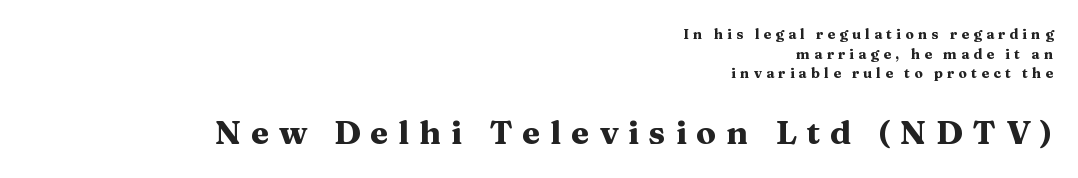
Q: Is the text bold? A: Yes.
Q: Is the text italic (slanted)? A: No, it is upright.
Q: Is the typeface a serif or a sans-serif typeface? A: Serif.
Q: Is the text underlined? A: No.
Q: How is the paragraph aligned? A: Right-aligned.
Q: Is the spacing between letters normal or unusually wide? A: Unusually wide.
Q: Is the spacing between lines tight, normal or loose? A: Normal.
Q: Which block of text is set in a larger size, the first (top) or the second (bottom)? A: The second (bottom) one.
Q: Width (condensed, normal, or wide)? A: Wide.
Q: Stroke contrast? A: Medium.
Q: x-height? A: Medium.
Q: Monospaced? A: No.
